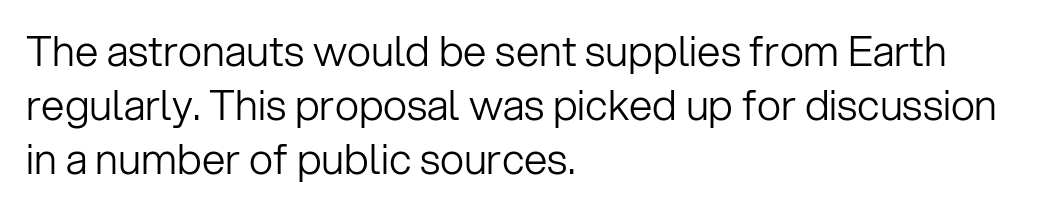
The image shows 42 px light sans-serif type, upright; set left-aligned, normal line spacing (1.29x), normal letter spacing, not underlined; low stroke contrast and a medium x-height.
